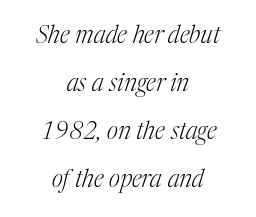
The image shows 24 px text type, italic (leaning right); set centered, loose line spacing (2.0x), normal letter spacing, not underlined.
